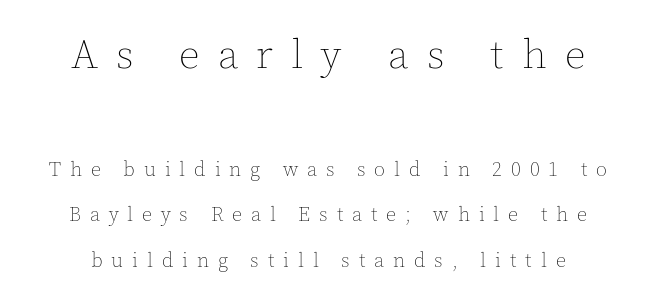
Q: Is the text bold? A: No.
Q: Is the text italic (slanted)? A: No, it is upright.
Q: Is the text underlined? A: No.
Q: Is the spacing between letters normal or unusually wide? A: Unusually wide.
Q: Is the spacing between lines tight, normal or loose? A: Loose.
Q: Which block of text is set in a larger size, the first (top) or the second (bottom)? A: The first (top) one.
Q: Width (condensed, normal, or wide)? A: Normal.
Q: x-height? A: Medium.
Q: Monospaced? A: No.
